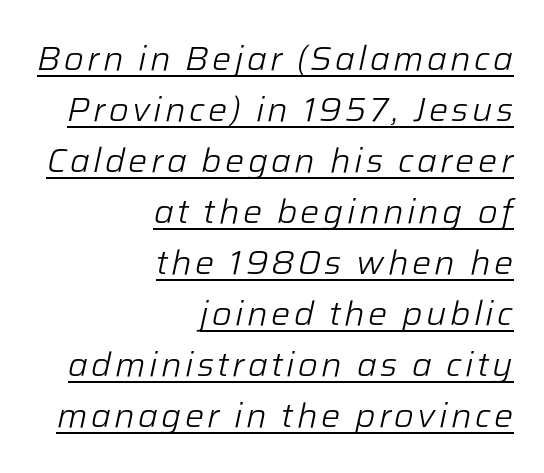
The image shows 34 px light type, italic (leaning right); set right-aligned, normal line spacing (1.5x), underlined; low stroke contrast and a medium x-height.
